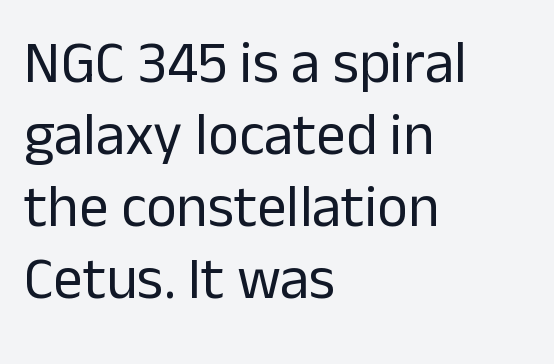
Nobody touched the tracking dial on this one. No extra ink here — the face is not bold. Does the type have serifs? No, each stem ends abruptly. Is there any slant? The stems are plumb.
